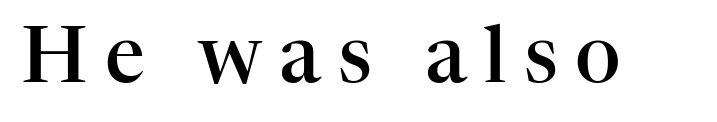
Type without underlining. Every character sits straight up, as roman type does. The tracking reads as deliberately expanded to a designer's eye. Is this a fixed-width face? No — the glyphs have proportional, varying widths.
